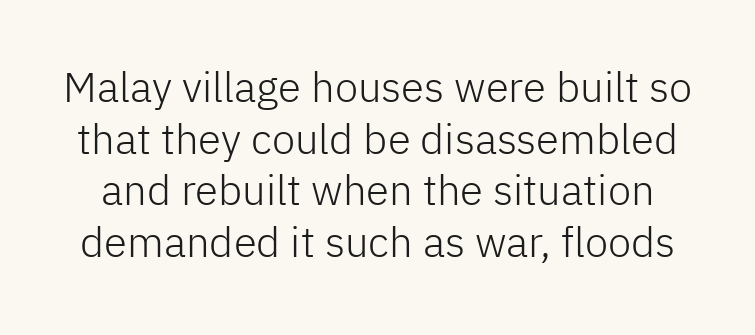
{"serif": "no", "italic": "no", "bold": "no", "weight": "light", "width": "normal", "stroke_contrast": "low", "x_height": "medium", "monospaced": "no", "underline": "no", "line_spacing_ratio": 1.23, "letter_spacing": "normal", "letter_spacing_em": 0.0, "glyph_px": 42}
